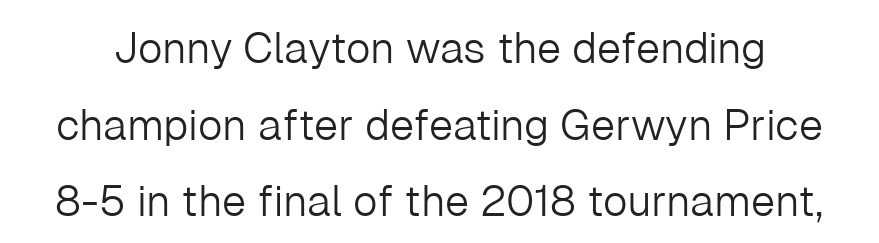
{"serif": "no", "italic": "no", "bold": "no", "weight": "light", "width": "normal", "stroke_contrast": "low", "x_height": "medium", "monospaced": "no", "underline": "no", "line_spacing_ratio": 1.78, "letter_spacing": "normal", "letter_spacing_em": 0.0, "glyph_px": 43}
